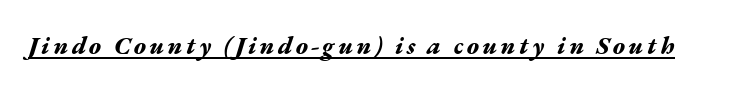
The image shows 25 px bold type, italic (leaning right); set underlined.
